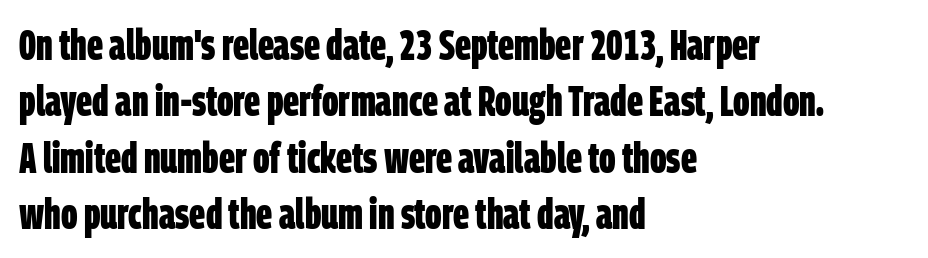
Every row of glyphs begins at an identical x-position on the left. As a designer I'd log this as weight 700, bold. Has an underline been added? It has not. If you measured baseline to baseline, you'd find a middling distance. The characters display no serif detailing; their extremities are plain.
